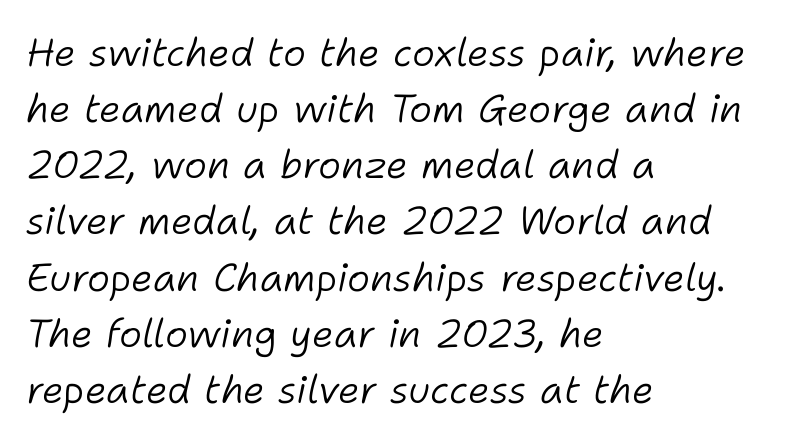
The letters look calm and open, with moderate or lighter stems. These lines were composed using italics. The designer left line spacing at the default. Note the varied advance widths — an 'i' is clearly narrower than an 'm'.
